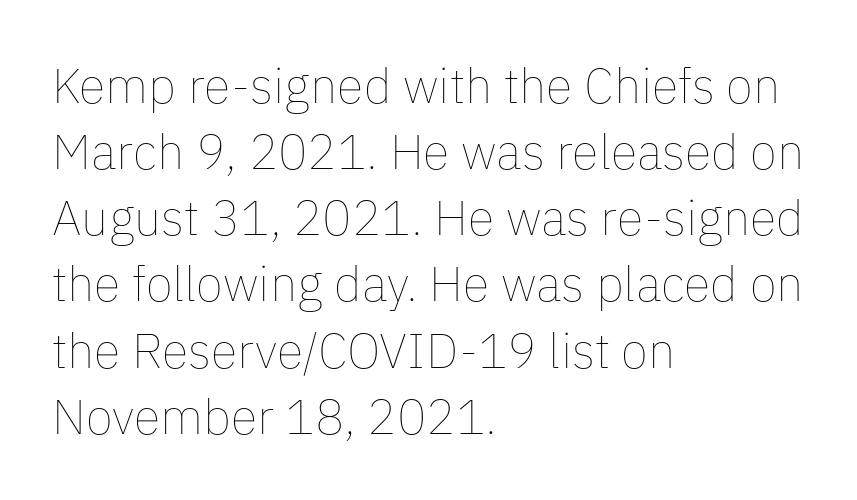
{"italic": "no", "bold": "no", "weight": "thin", "width": "normal", "stroke_contrast": "low", "x_height": "medium", "monospaced": "no", "underline": "no", "align": "left", "line_spacing": "normal", "line_spacing_ratio": 1.35, "letter_spacing": "normal", "letter_spacing_em": 0.0, "glyph_px": 49}
